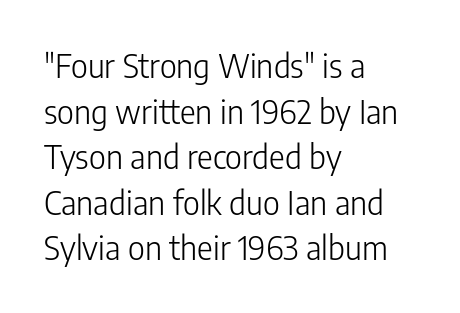
Stems and bowls with no extra thickness — not bold. Observe the absence of serifs on each vertical stroke in this sample. The foot of each line stays bare and open. In terms of letterspacing, this is plain default setting. The passage shown stacks its lines at a standard gap.
